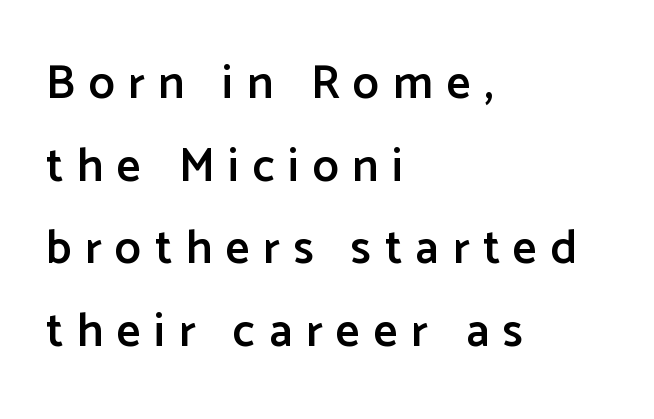
The image shows 47 px semibold sans-serif type, upright; set left-aligned, line spacing 1.76x, unusually wide letter spacing (+0.29 em), not underlined; low stroke contrast and a medium x-height.
